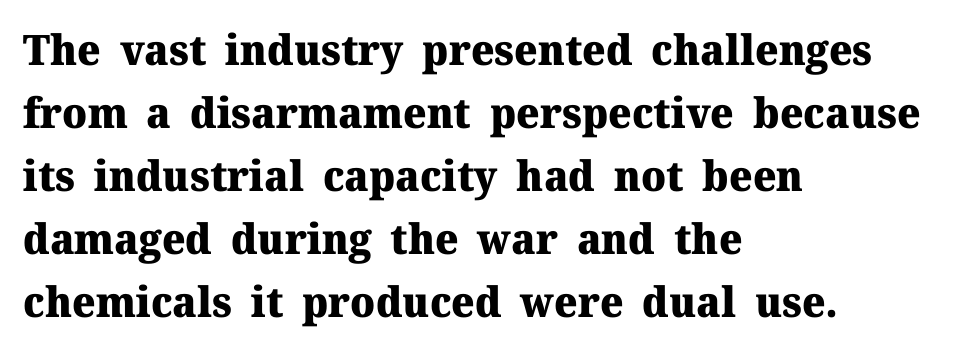
Regarding serifs, this sample has them. Which margin do the lines hug? The left one — the right edge is uneven. Here the designer chose a conventional face with non-uniform glyph widths. The words here are not underlined.
